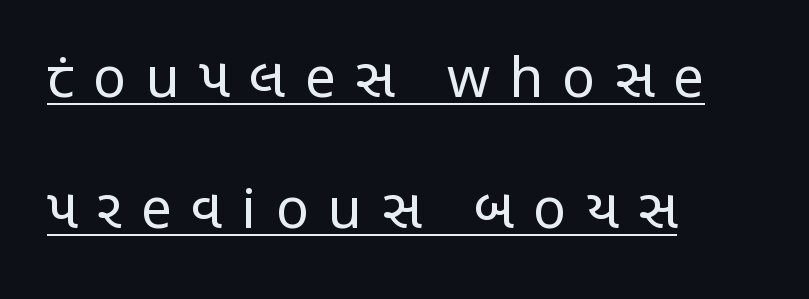
These lines are composed in type without serifs. Look at the tracking — it's clearly loosened, letters drifting apart. Nothing heavy about these letters — not bold at all. The string is rendered with underlining switched on. Characters remain perfectly vertical along every line.
